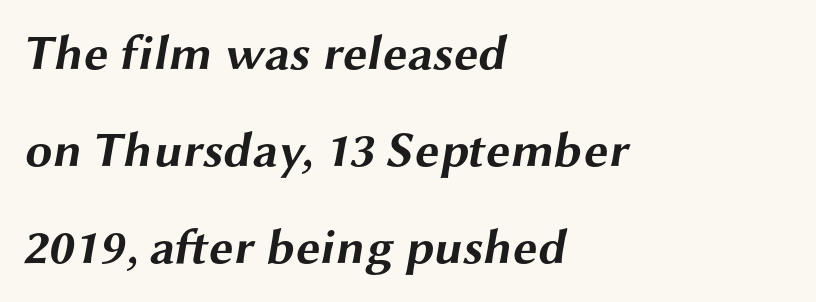
The image shows 49 px bold, wide sans-serif type; set left-aligned, loose line spacing (1.98x), normal letter spacing, not underlined; medium stroke contrast and a medium x-height.
